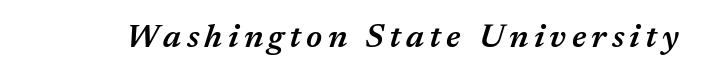
Q: Is the text bold? A: Semi-bold.
Q: Is the text italic (slanted)? A: Yes, it leans right by about 17 degrees.
Q: Is the text underlined? A: No.
Q: Width (condensed, normal, or wide)? A: Normal.
Q: Stroke contrast? A: Medium.
Q: x-height? A: Medium.
Q: Monospaced? A: No.
